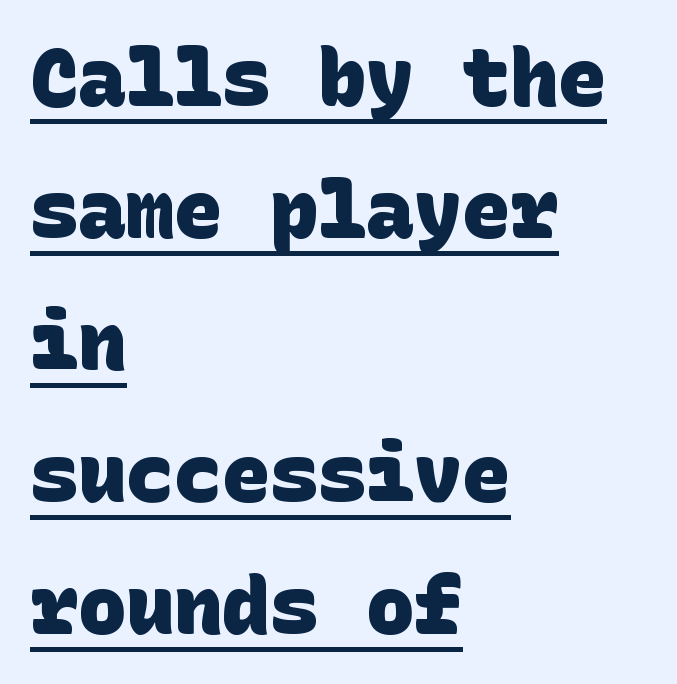
{"serif": "no", "bold": "yes", "weight": "heavy", "width": "normal", "stroke_contrast": "low", "x_height": "large", "underline": "yes", "align": "left", "line_spacing": "normal", "line_spacing_ratio": 1.65, "letter_spacing": "normal", "letter_spacing_em": 0.0, "glyph_px": 80}
